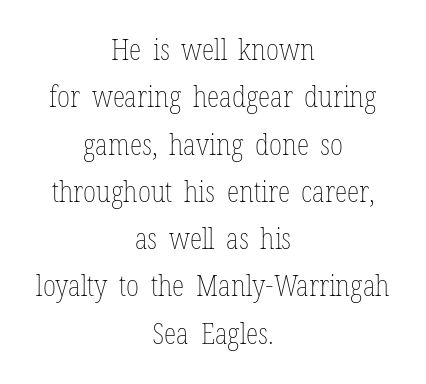
Q: Is the text bold? A: No.
Q: Is the text italic (slanted)? A: No, it is upright.
Q: Is the text underlined? A: No.
Q: How is the paragraph aligned? A: Centered.
Q: Is the spacing between letters normal or unusually wide? A: Normal.
Q: Is the spacing between lines tight, normal or loose? A: Normal.
Q: Width (condensed, normal, or wide)? A: Condensed.
Q: Stroke contrast? A: Low.
Q: x-height? A: Medium.
Q: Monospaced? A: No.
